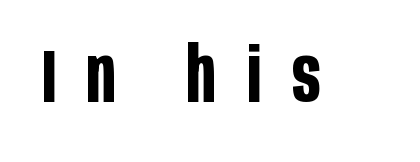
This rendering features lettering with no underline. These lines are rendered in a variable-pitch font. Caption: expanded tracking, letters set apart. Typesetter's note: full bold, strokes at maximum text heaviness. You can tell it's not italic because the verticals are truly vertical. The font family rendered here belongs to the sans-serif group.
